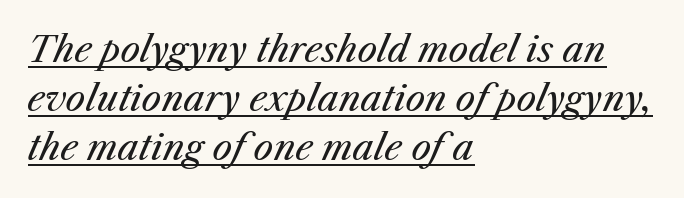
{"italic": "yes", "lean": "right", "slant_degrees": 25, "bold": "no", "weight": "regular", "width": "normal", "stroke_contrast": "medium", "x_height": "medium", "monospaced": "no", "underline": "yes", "align": "left", "line_spacing": "normal", "line_spacing_ratio": 1.4, "letter_spacing": "normal", "letter_spacing_em": 0.0, "glyph_px": 35}
